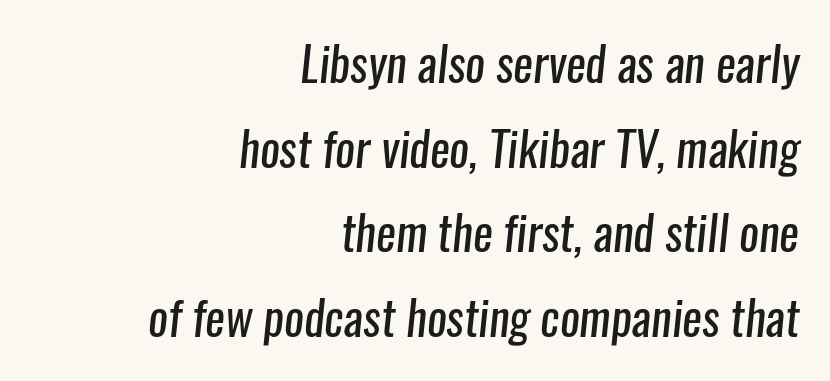
Words appear dense and cohesive because spacing is normal. If you drew a ruler down the right edge, every line would touch it. The face used here is a sans, in the tradition of grotesques and geometrics. The gap between lines stays unmarked. These lines are rendered in a variable-pitch font.
